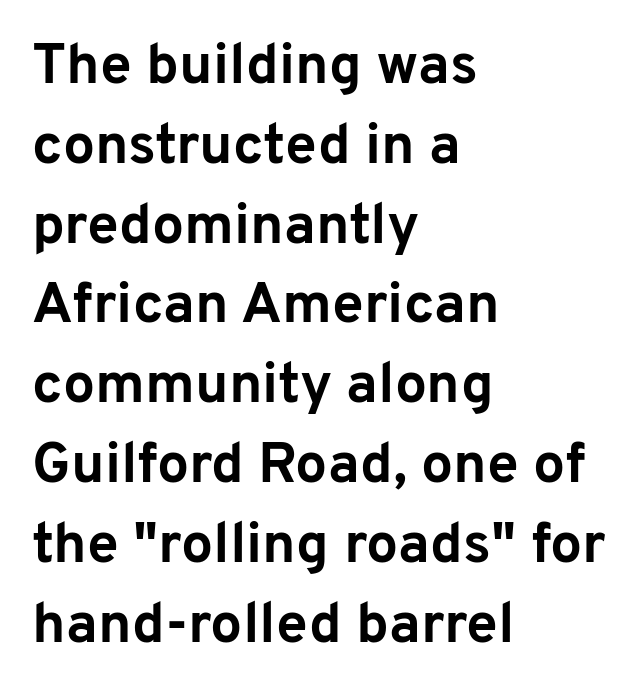
Q: Is the text bold? A: Yes.
Q: Is the text italic (slanted)? A: No, it is upright.
Q: Is the typeface a serif or a sans-serif typeface? A: Sans-serif.
Q: Is the text underlined? A: No.
Q: How is the paragraph aligned? A: Left-aligned.
Q: Is the spacing between letters normal or unusually wide? A: Normal.
Q: Is the spacing between lines tight, normal or loose? A: Normal.
Q: Width (condensed, normal, or wide)? A: Normal.
Q: Stroke contrast? A: Low.
Q: x-height? A: Medium.
Q: Monospaced? A: No.
